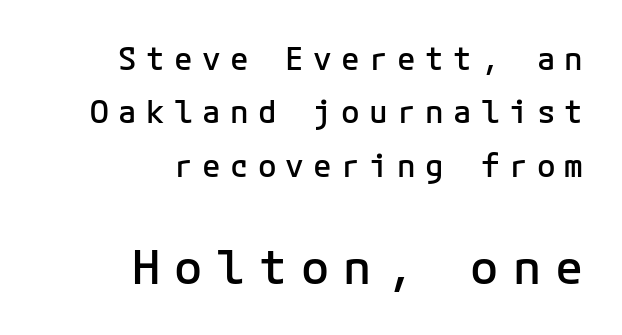
{"serif": "no", "italic": "no", "bold": "semi", "weight": "semibold", "width": "normal", "stroke_contrast": "low", "x_height": "medium", "underline": "no", "align": "right", "line_spacing_ratio": 1.72, "letter_spacing": "wide", "letter_spacing_em": 0.3, "larger_block": "second", "size_ratio": 1.52, "glyph_px": 47}
